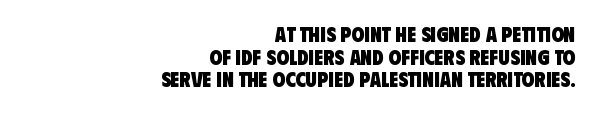
Q: Is the text bold? A: Yes.
Q: Is the text underlined? A: No.
Q: How is the paragraph aligned? A: Right-aligned.
Q: Is the spacing between letters normal or unusually wide? A: Normal.
Q: Is the spacing between lines tight, normal or loose? A: Tight.
